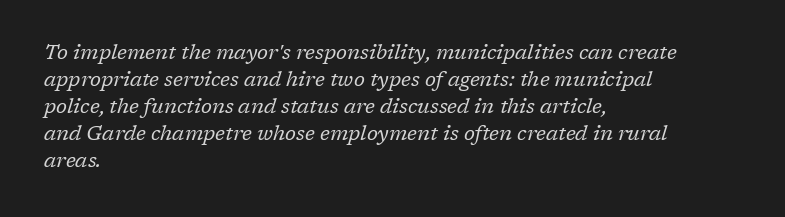
{"italic": "yes", "lean": "right", "slant_degrees": 17, "bold": "no", "underline": "no", "align": "left", "line_spacing": "normal", "line_spacing_ratio": 1.35, "letter_spacing": "normal", "letter_spacing_em": 0.0, "glyph_px": 20}
